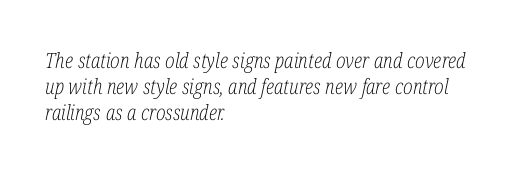
The font's italic variant was chosen for this text. Decoration check: the copy has no underline. The font sits on the lighter half of the weight spectrum, regular included. The ragged edge is on the right, which tells us the setting is flush left. The rendering keeps characters at their native spacing.
